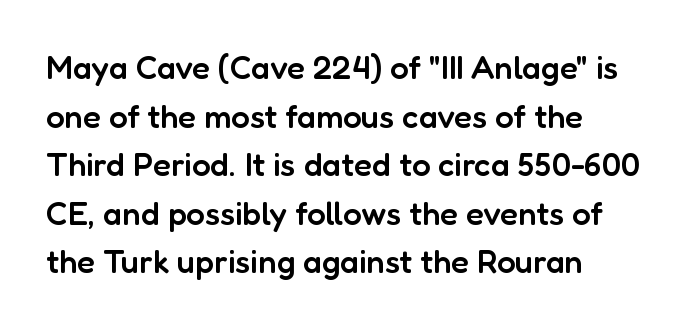
Q: Is the text bold? A: Semi-bold.
Q: Is the text italic (slanted)? A: No, it is upright.
Q: Is the typeface a serif or a sans-serif typeface? A: Sans-serif.
Q: Is the text underlined? A: No.
Q: How is the paragraph aligned? A: Left-aligned.
Q: Is the spacing between letters normal or unusually wide? A: Normal.
Q: Is the spacing between lines tight, normal or loose? A: Normal.
Q: Width (condensed, normal, or wide)? A: Normal.
Q: Stroke contrast? A: Low.
Q: x-height? A: Medium.
Q: Monospaced? A: No.
